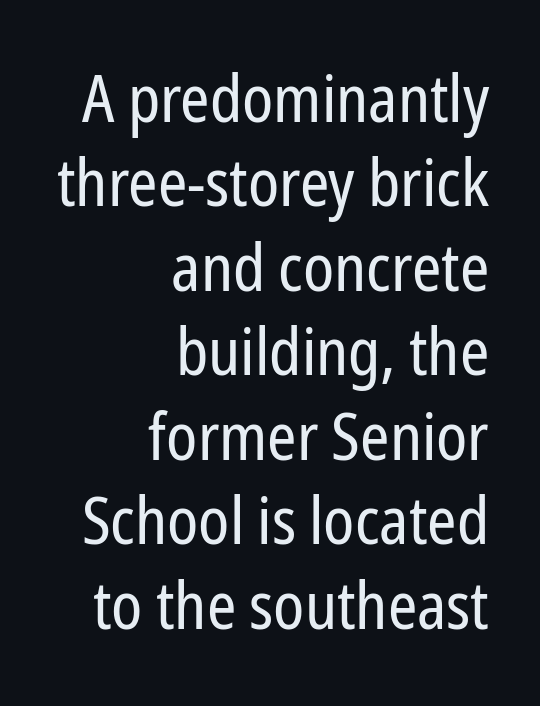
The image shows 66 px regular-weight, condensed sans-serif type, upright; set right-aligned, normal line spacing (1.28x), normal letter spacing, not underlined; low stroke contrast and a medium x-height.
